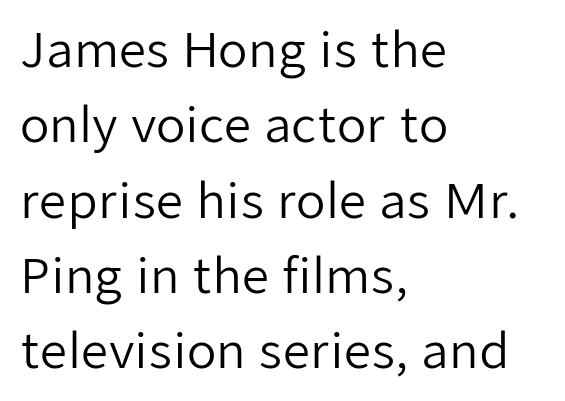
The cut favours lightness, reaching ordinary text weight at its darkest. Unlike a traditional serif, this face leaves its strokes unadorned. Each letter keeps its own natural width here, so spacing adapts to shape. Posture: straight, roman, zero tilt. Quick note: underline off. Line beginnings align vertically; line endings do not.
